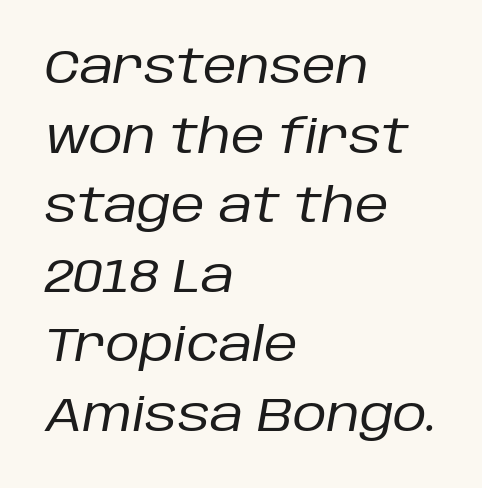
{"italic": "yes", "lean": "right", "slant_degrees": 10, "bold": "no", "weight": "regular", "width": "normal", "stroke_contrast": "low", "x_height": "large", "monospaced": "no", "underline": "no", "align": "left", "line_spacing": "normal", "line_spacing_ratio": 1.48, "letter_spacing": "normal", "letter_spacing_em": 0.0, "glyph_px": 47}
